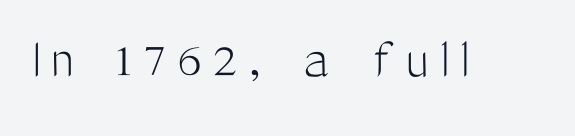
Q: Is the text bold? A: No.
Q: Is the text italic (slanted)? A: No, it is upright.
Q: Is the typeface a serif or a sans-serif typeface? A: Sans-serif.
Q: Is the text underlined? A: No.
Q: Width (condensed, normal, or wide)? A: Condensed.
Q: Stroke contrast? A: Medium.
Q: x-height? A: Medium.
Q: Monospaced? A: No.
